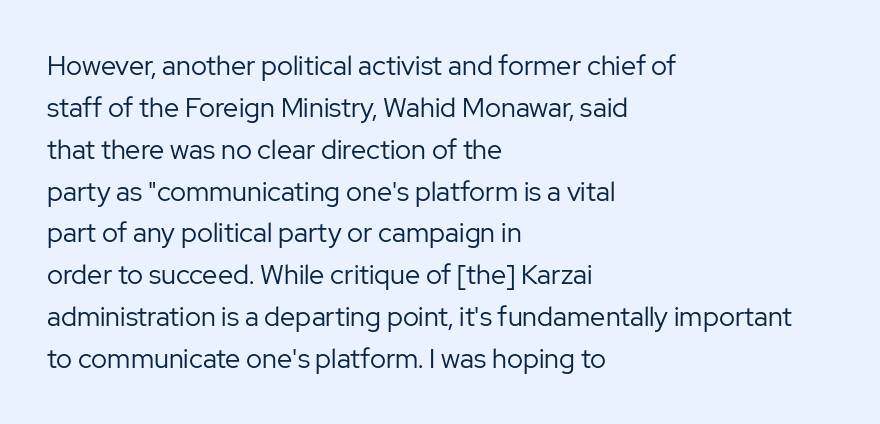
The image shows 27 px text type, upright; set left-aligned, normal line spacing (1.55x), normal letter spacing, not underlined.
